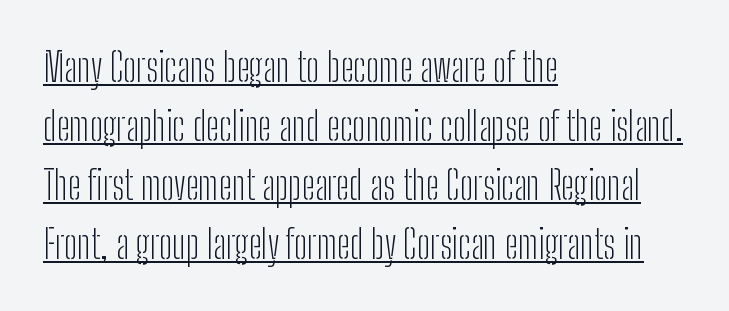
Line starts are locked; line ends wander. The letters look calm and open, with moderate or lighter stems. A rule runs beneath these lines of type. Vertical strokes here are truly vertical.
